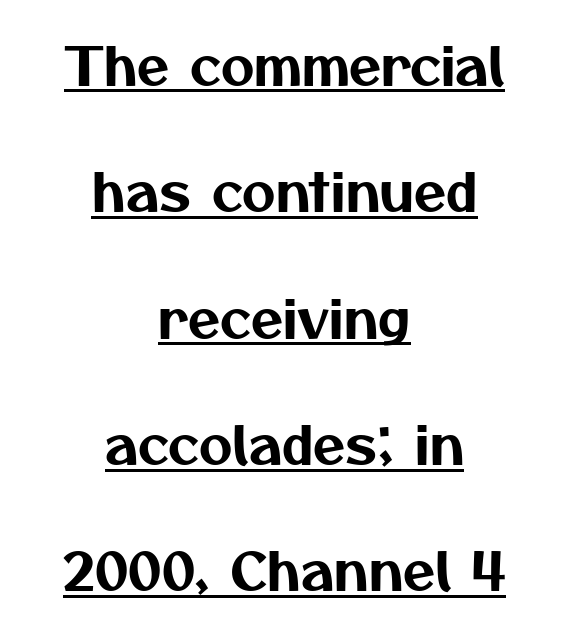
Inter-character spacing is left at the font's built-in metrics. Does the type have serifs? No, each stem ends abruptly. Is there much room between lines? Yes — plenty of vertical air separates them. The face used here appears with an underline applied.
